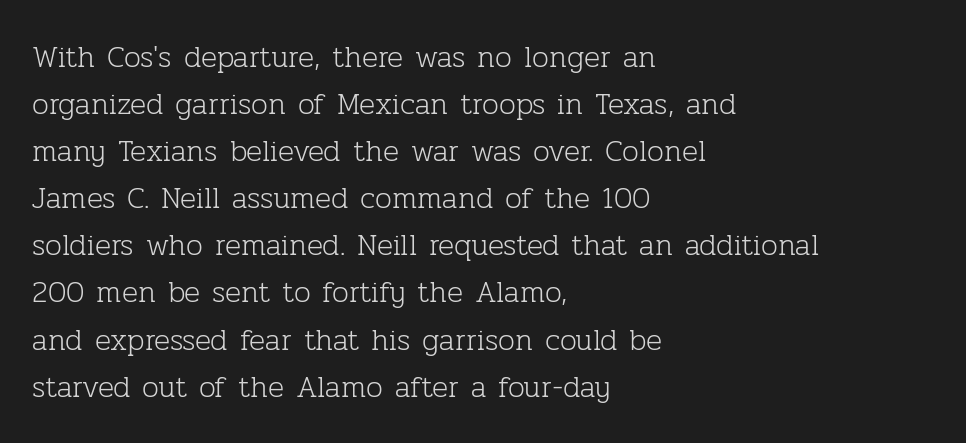
Summary of weight: not heavy and not bold. Only glyphs here, with clear space below each row. Does the type have serifs? Yes, each stem ends in a small foot. The paragraph has a hard left edge and a soft right edge. Rendered with straight, roman letterforms. Varying glyph widths throughout — classic text-font behaviour.
